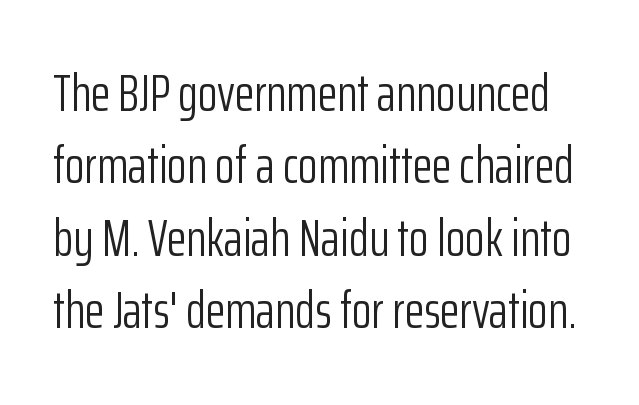
{"serif": "no", "italic": "no", "bold": "no", "weight": "light", "width": "condensed", "stroke_contrast": "low", "x_height": "medium", "monospaced": "no", "underline": "no", "line_spacing": "normal", "line_spacing_ratio": 1.42, "letter_spacing": "normal", "letter_spacing_em": 0.0, "glyph_px": 51}
